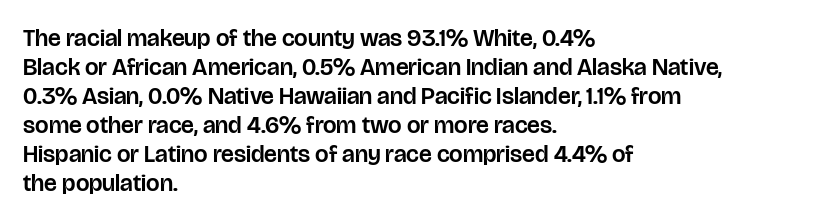
{"italic": "no", "underline": "no", "align": "left", "line_spacing_ratio": 1.21, "letter_spacing": "normal", "letter_spacing_em": 0.0, "glyph_px": 24}
